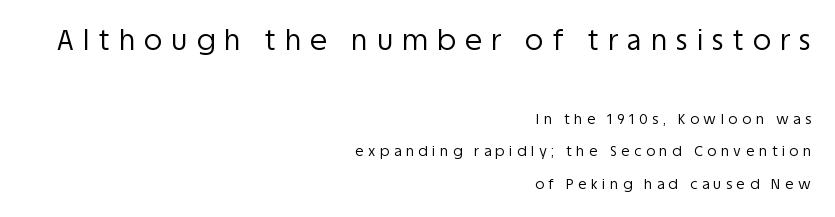
The image shows 28 px regular-weight sans-serif type, upright; set right-aligned, loose line spacing (2.31x), unusually wide letter spacing (+0.33 em), not underlined; the first (top) block is 2.0x larger; low stroke contrast and a large x-height.
